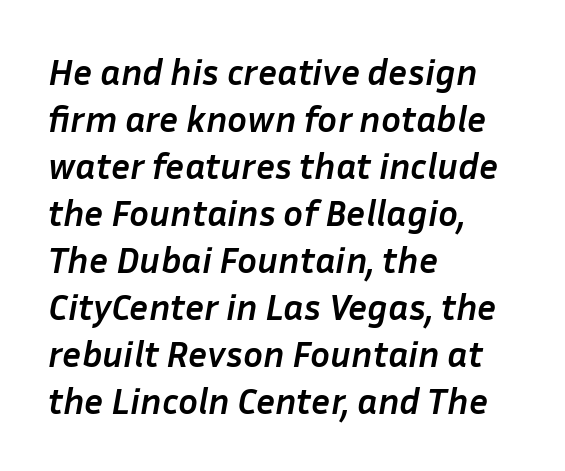
The type is set solid horizontally, with unmodified tracking. Unmarked baselines from the first word to the last. Italic: yes, the glyphs are oblique. Spacing verdict: proportional, widths tailored to each character.
